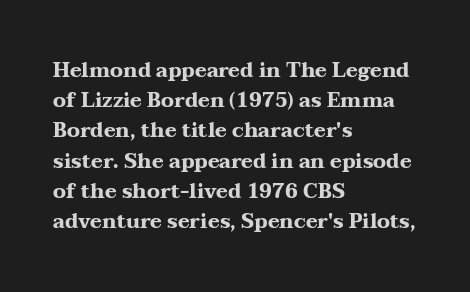
Q: Is the text bold? A: Yes.
Q: Is the text italic (slanted)? A: No, it is upright.
Q: Is the text underlined? A: No.
Q: How is the paragraph aligned? A: Left-aligned.
Q: Is the spacing between letters normal or unusually wide? A: Normal.
Q: Is the spacing between lines tight, normal or loose? A: Normal.
